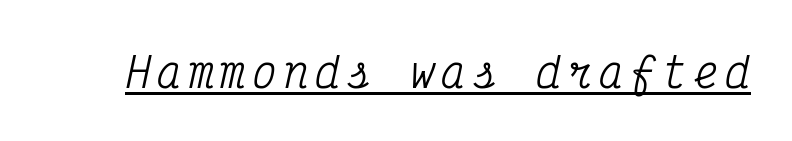
{"serif": "yes", "italic": "yes", "lean": "right", "slant_degrees": 12, "width": "condensed", "stroke_contrast": "medium", "x_height": "medium", "monospaced": "yes", "underline": "yes", "glyph_px": 41}
